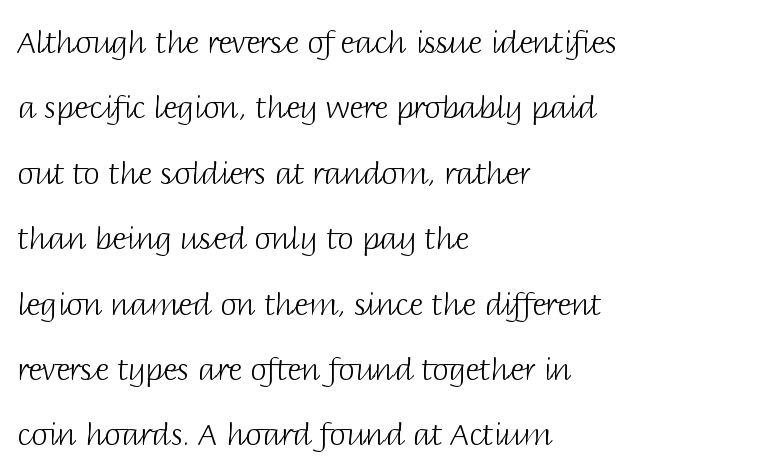
Q: Is the text bold? A: No.
Q: Is the text italic (slanted)? A: No, it is upright.
Q: Is the typeface a serif or a sans-serif typeface? A: Sans-serif.
Q: Is the text underlined? A: No.
Q: How is the paragraph aligned? A: Left-aligned.
Q: Is the spacing between letters normal or unusually wide? A: Normal.
Q: Is the spacing between lines tight, normal or loose? A: Loose.
Q: Width (condensed, normal, or wide)? A: Normal.
Q: Stroke contrast? A: Low.
Q: x-height? A: Large.
Q: Monospaced? A: No.
